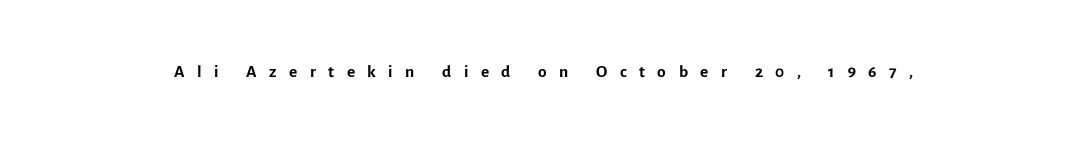
Q: Is the text bold? A: No.
Q: Is the text italic (slanted)? A: No, it is upright.
Q: Is the text underlined? A: No.
Q: How is the paragraph aligned? A: Centered.
Q: Is the spacing between letters normal or unusually wide? A: Unusually wide.
